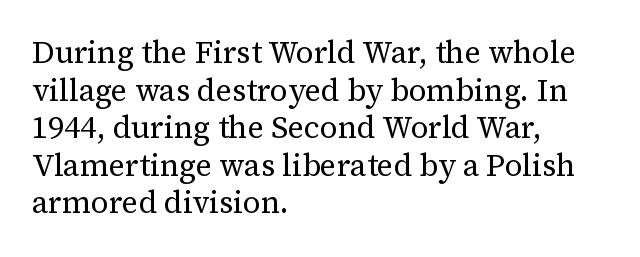
Q: Is the text bold? A: No.
Q: Is the text italic (slanted)? A: No, it is upright.
Q: Is the typeface a serif or a sans-serif typeface? A: Serif.
Q: Is the text underlined? A: No.
Q: How is the paragraph aligned? A: Left-aligned.
Q: Is the spacing between letters normal or unusually wide? A: Normal.
Q: Width (condensed, normal, or wide)? A: Normal.
Q: Stroke contrast? A: Medium.
Q: x-height? A: Medium.
Q: Monospaced? A: No.
